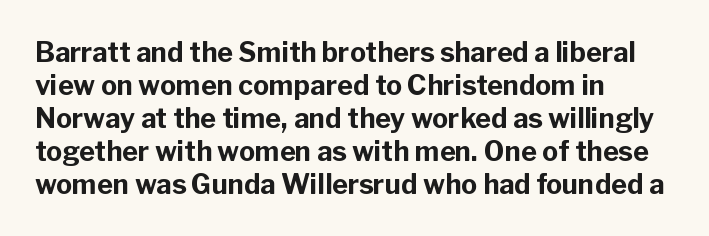
Words float on clear page, feet unadorned. Does the lettering tilt? It doesn't — this is upright. Visually the block forms a straight wall on the left and a jagged coastline on the right. These words are printed bold, with thick strokes throughout. Characters follow at the spacing the type designer built in.
